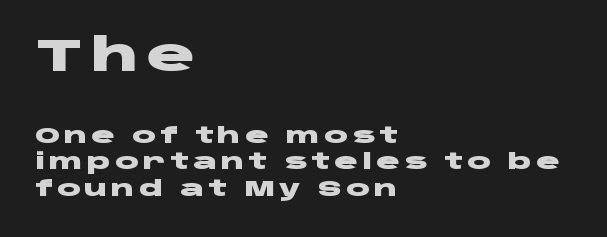
Q: Is the text bold? A: Yes.
Q: Is the text italic (slanted)? A: No, it is upright.
Q: Is the typeface a serif or a sans-serif typeface? A: Sans-serif.
Q: Is the text underlined? A: No.
Q: How is the paragraph aligned? A: Left-aligned.
Q: Which block of text is set in a larger size, the first (top) or the second (bottom)? A: The first (top) one.
Q: Width (condensed, normal, or wide)? A: Wide.
Q: Stroke contrast? A: Low.
Q: x-height? A: Large.
Q: Monospaced? A: No.
